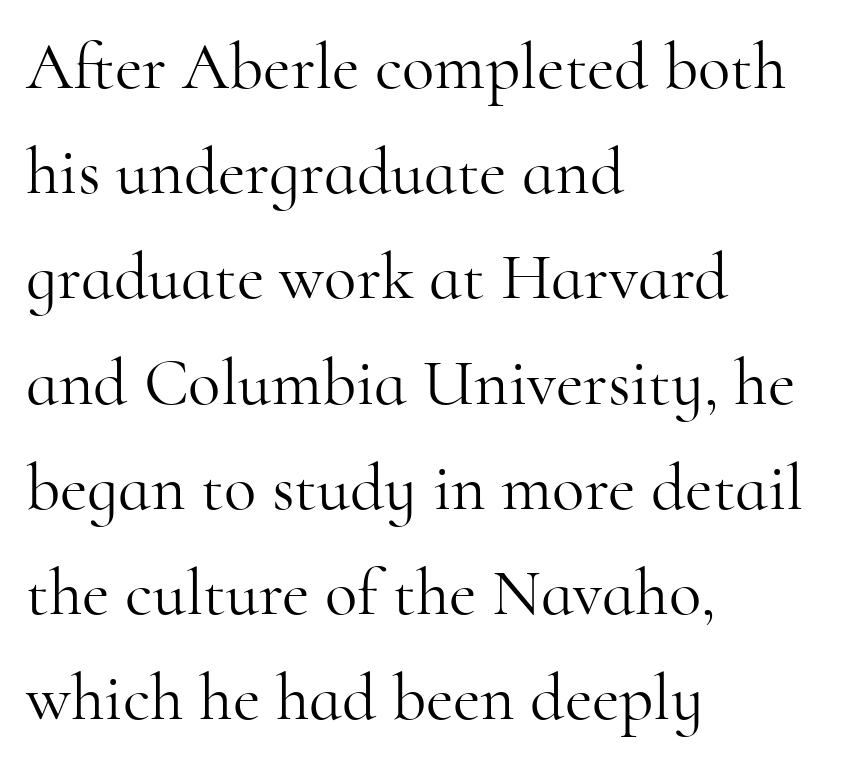
Q: Is the text bold? A: No.
Q: Is the text italic (slanted)? A: No, it is upright.
Q: Is the typeface a serif or a sans-serif typeface? A: Serif.
Q: Is the text underlined? A: No.
Q: How is the paragraph aligned? A: Left-aligned.
Q: Is the spacing between letters normal or unusually wide? A: Normal.
Q: Is the spacing between lines tight, normal or loose? A: Normal.
Q: Width (condensed, normal, or wide)? A: Normal.
Q: Stroke contrast? A: High.
Q: x-height? A: Small.
Q: Monospaced? A: No.
